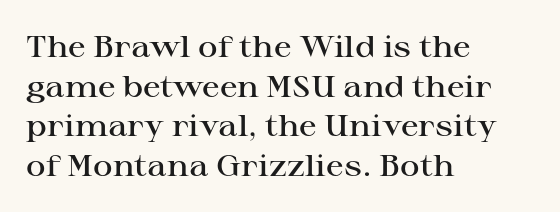
Tracking value appears to be zero — textbook default spacing. Anything drawn beneath the words? Only blank space. Looks like regular typesetting: each glyph gets only the width it needs. A semibold gives these letters moderate extra thickness, short of bold. The rendering uses a moderate line-height, typical for paragraphs. The type family on display is of the serif kind.
